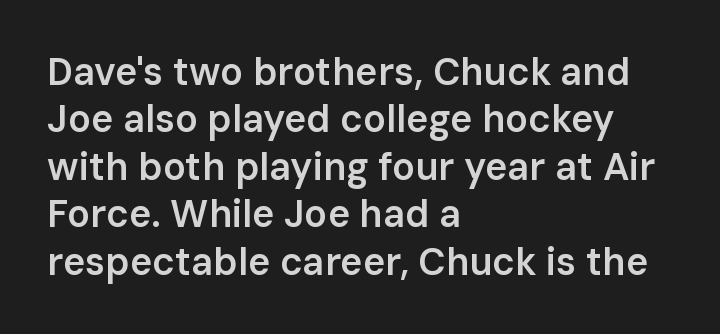
{"serif": "no", "italic": "no", "bold": "semi", "weight": "semibold", "width": "normal", "stroke_contrast": "low", "x_height": "medium", "monospaced": "no", "underline": "no", "align": "left", "line_spacing": "normal", "line_spacing_ratio": 1.25, "letter_spacing": "normal", "letter_spacing_em": 0.0, "glyph_px": 38}
